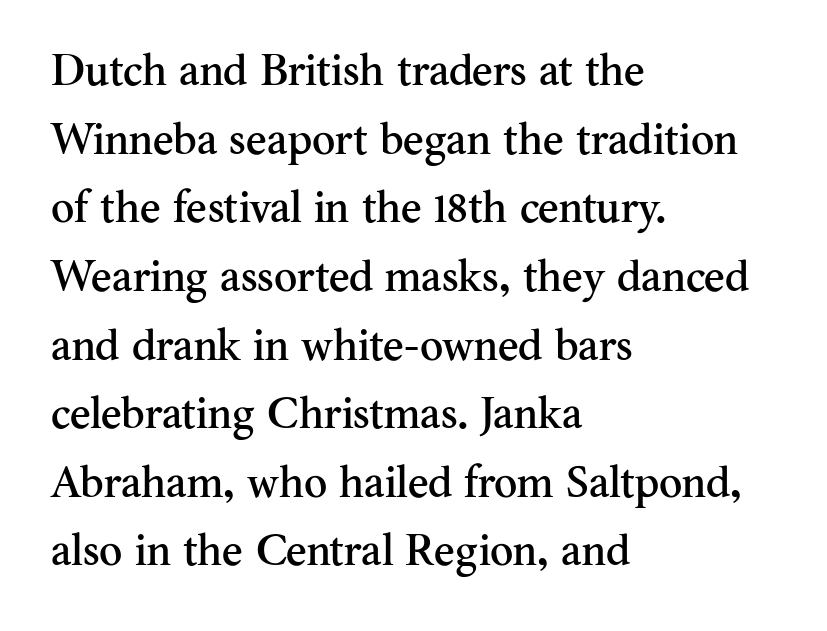
{"serif": "yes", "italic": "no", "width": "normal", "stroke_contrast": "medium", "x_height": "small", "monospaced": "no", "underline": "no", "align": "left", "line_spacing": "normal", "line_spacing_ratio": 1.56, "letter_spacing": "normal", "letter_spacing_em": 0.0, "glyph_px": 44}
